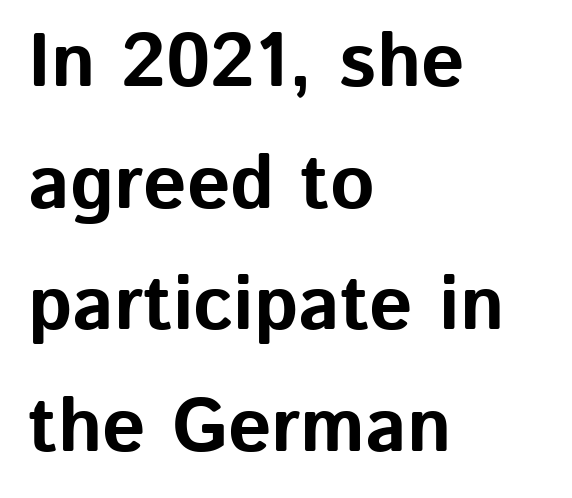
{"serif": "no", "italic": "no", "bold": "yes", "weight": "bold", "width": "normal", "stroke_contrast": "low", "x_height": "medium", "monospaced": "no", "underline": "no", "align": "left", "line_spacing": "normal", "line_spacing_ratio": 1.6, "letter_spacing": "normal", "letter_spacing_em": 0.0, "glyph_px": 76}
